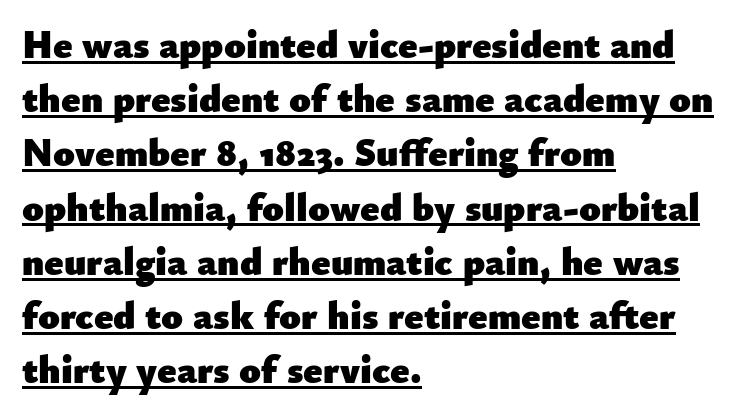
The image shows 39 px heavy sans-serif type, upright; set left-aligned, normal line spacing (1.39x), normal letter spacing, underlined; low stroke contrast and a small x-height.
